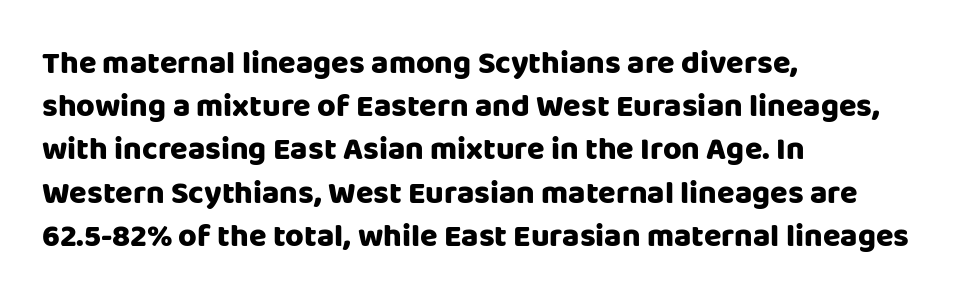
Q: Is the text italic (slanted)? A: No, it is upright.
Q: Is the typeface a serif or a sans-serif typeface? A: Sans-serif.
Q: Is the text underlined? A: No.
Q: How is the paragraph aligned? A: Left-aligned.
Q: Is the spacing between letters normal or unusually wide? A: Normal.
Q: Is the spacing between lines tight, normal or loose? A: Normal.
Q: Width (condensed, normal, or wide)? A: Normal.
Q: Stroke contrast? A: Low.
Q: x-height? A: Large.
Q: Monospaced? A: No.
